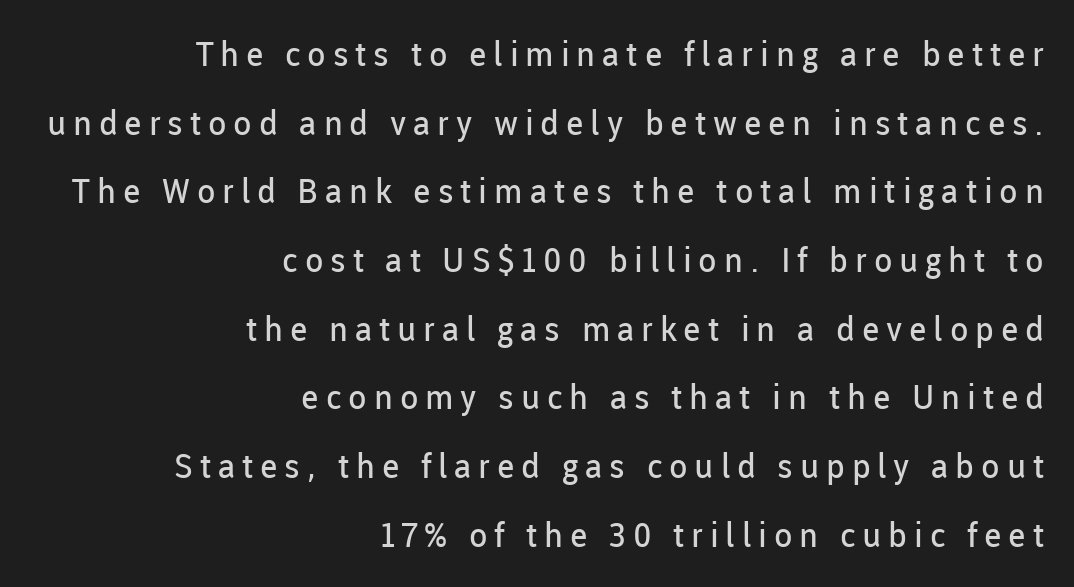
Think standard paragraph weight, or any step lighter than that. Between one letter and the next there's a generous, obvious gap. One-word summary of the alignment: right. Is this a sans? Yes — the strokes have no serifs.
